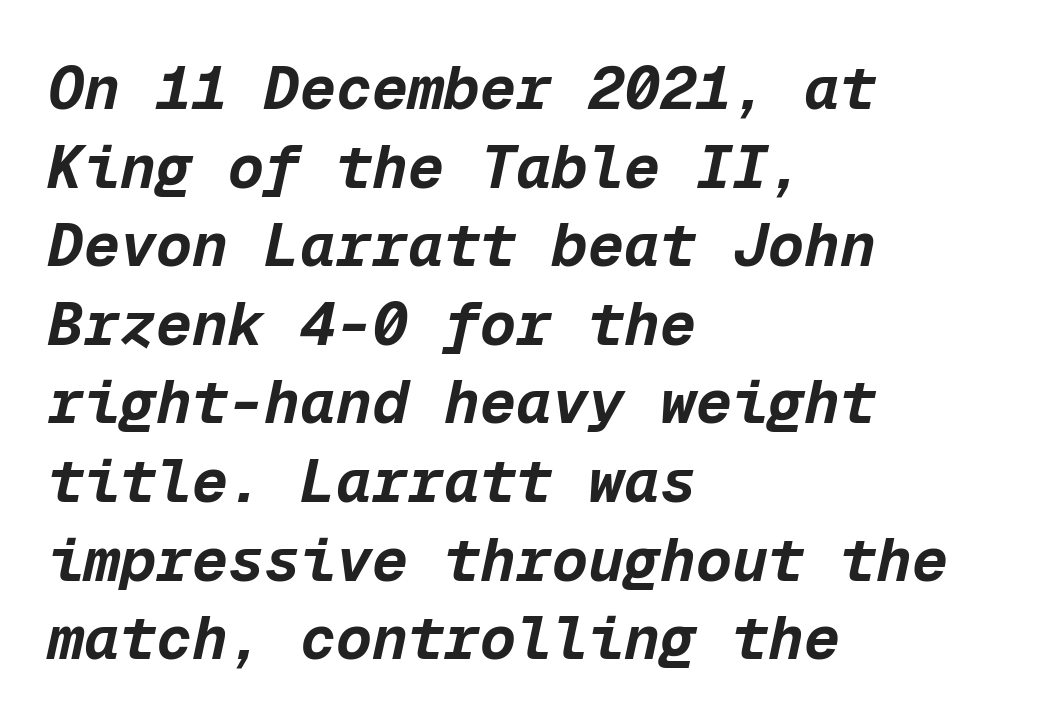
Q: Is the text bold? A: Yes.
Q: Is the text italic (slanted)? A: Yes, it leans right by about 12 degrees.
Q: Is the text underlined? A: No.
Q: How is the paragraph aligned? A: Left-aligned.
Q: Is the spacing between letters normal or unusually wide? A: Normal.
Q: Is the spacing between lines tight, normal or loose? A: Normal.
Q: Width (condensed, normal, or wide)? A: Normal.
Q: Stroke contrast? A: Low.
Q: x-height? A: Medium.
Q: Monospaced? A: Yes.
